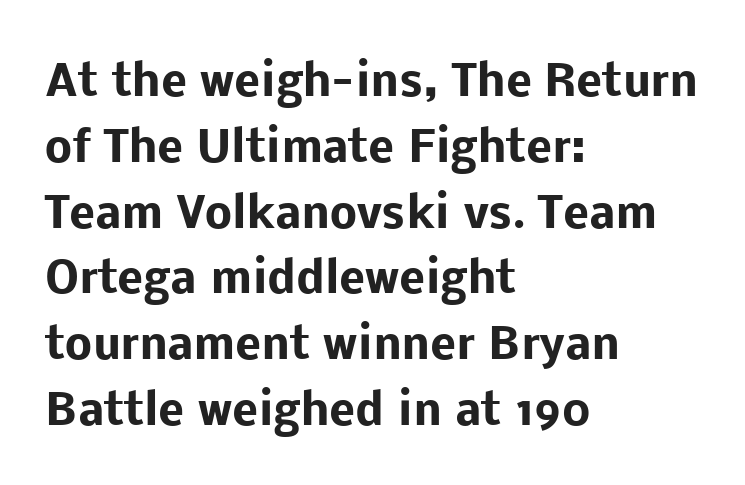
{"serif": "no", "italic": "no", "bold": "yes", "weight": "heavy", "width": "normal", "stroke_contrast": "low", "x_height": "medium", "monospaced": "no", "underline": "no", "align": "left", "line_spacing": "normal", "line_spacing_ratio": 1.53, "letter_spacing": "normal", "letter_spacing_em": 0.0, "glyph_px": 43}
